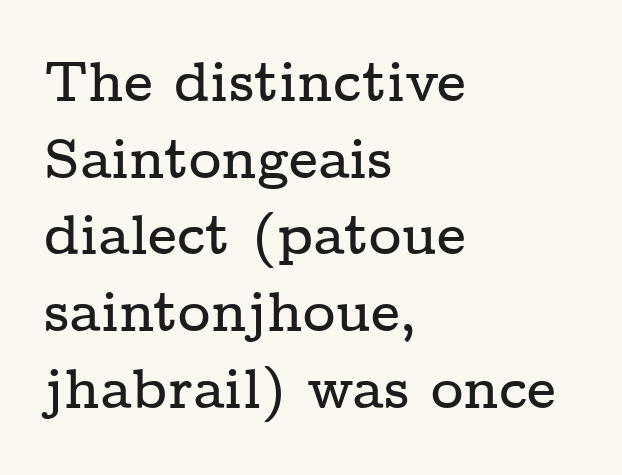
The image shows 56 px wide serif type, upright; set left-aligned, normal line spacing (1.37x), normal letter spacing, not underlined; low stroke contrast and a medium x-height.
